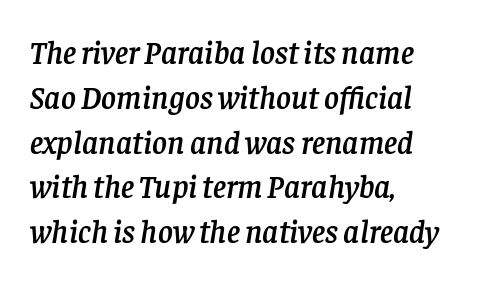
The image shows 32 px serif type, italic (leaning right); set left-aligned, normal line spacing (1.4x), normal letter spacing, not underlined; low stroke contrast and a large x-height.
